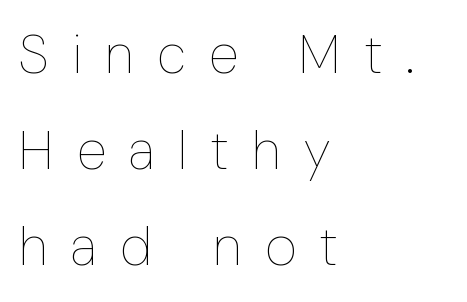
The image shows 54 px thin, condensed type, upright; set left-aligned, line spacing 1.78x, unusually wide letter spacing (+0.44 em), not underlined; low stroke contrast and a medium x-height.
